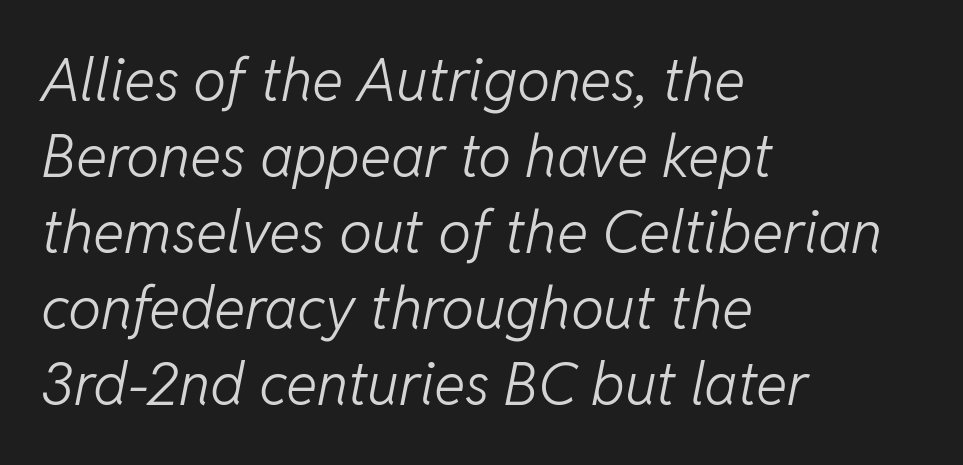
Descenders hang freely into open space. Spacing between characters is what you'd get straight out of the box. The line-height multiplier appears to be the usual default. The typography opts for an oblique posture over an upright one. Each stroke keeps to a modest, everyday thickness or less. Spacing verdict: proportional, widths tailored to each character.
